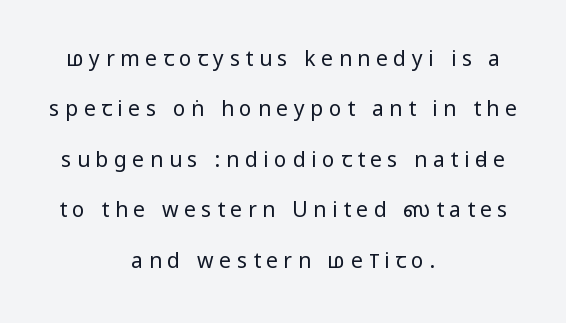
{"italic": "no", "bold": "no", "underline": "no", "align": "center", "line_spacing": "loose", "line_spacing_ratio": 2.4, "letter_spacing": "wide", "letter_spacing_em": 0.27, "glyph_px": 21}
